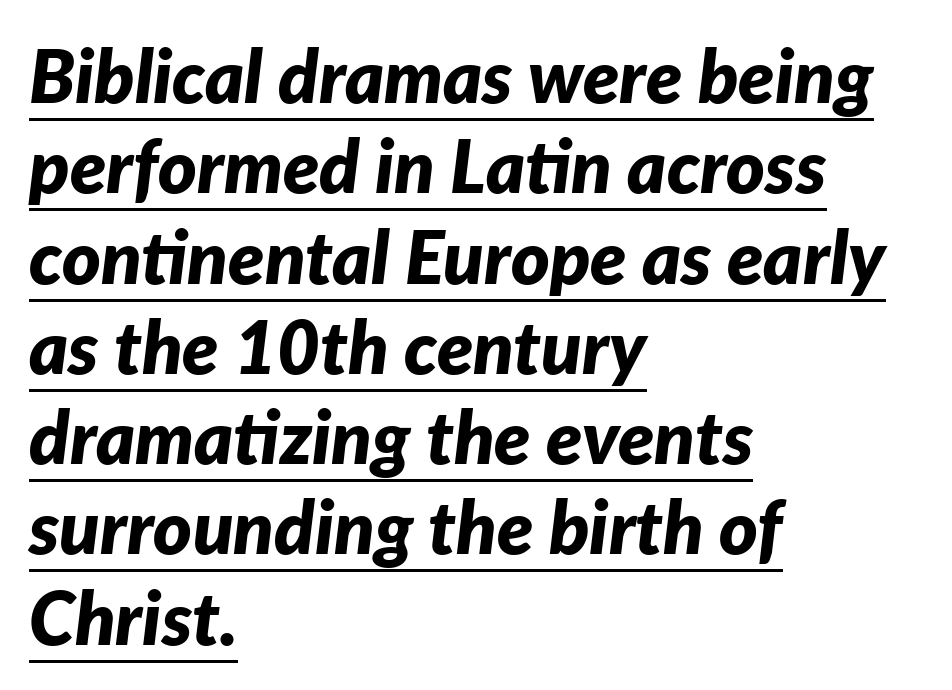
All the whitespace from short lines collects on the right. The lettering is marked with a stroke running underneath it. Quick note: italic. Students, this is bold: see how much ink each stroke carries. The letters advance in unequal steps, a hallmark of proportional type. Nothing unusual about the tracking: characters are spaced as the font intends.
